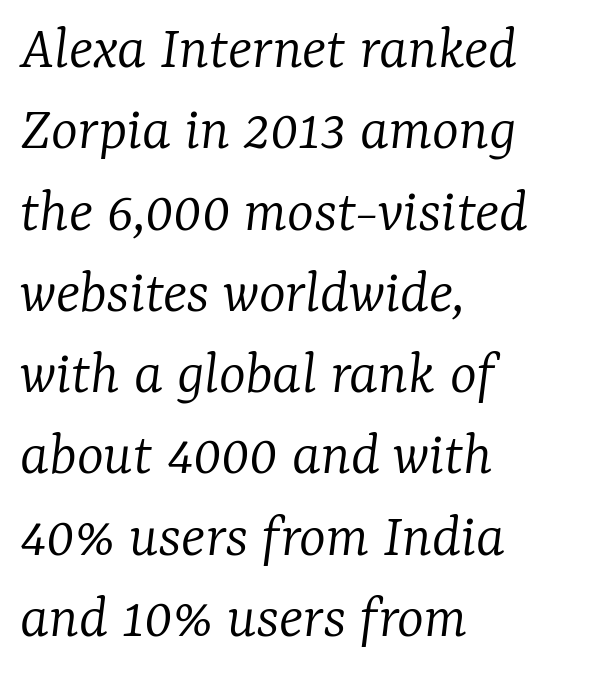
Unbolded letterforms with no extra heft. Rows of type keep a routine distance in the vertical direction. The passage shown has conventional tracking throughout. Teacher's note: observe the even left margin — that is flush-left alignment. Lines of text with bare space underneath.
